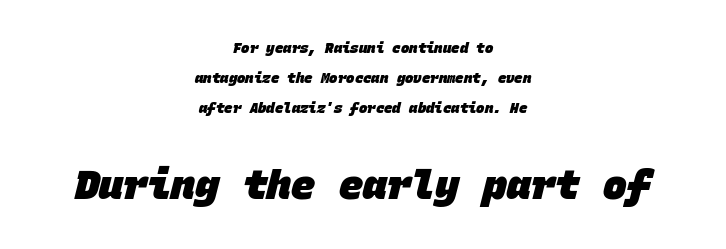
These lines keep a tight, regular rhythm from letter to letter. The face used here appears at its bigger size in the lower chunk. Each row of text sits above clean, open space. Each letter, wide or thin by design, is forced into the same width here. These lines stand farther apart than default settings would place them.
